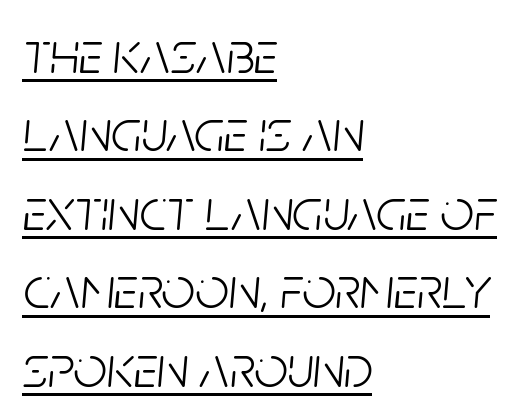
{"italic": "yes", "lean": "right", "slant_degrees": 5, "bold": "no", "weight": "light", "width": "condensed", "stroke_contrast": "low", "x_height": "large", "monospaced": "no", "underline": "yes", "align": "left", "line_spacing": "normal", "line_spacing_ratio": 1.33, "letter_spacing": "normal", "letter_spacing_em": 0.0, "glyph_px": 59}
